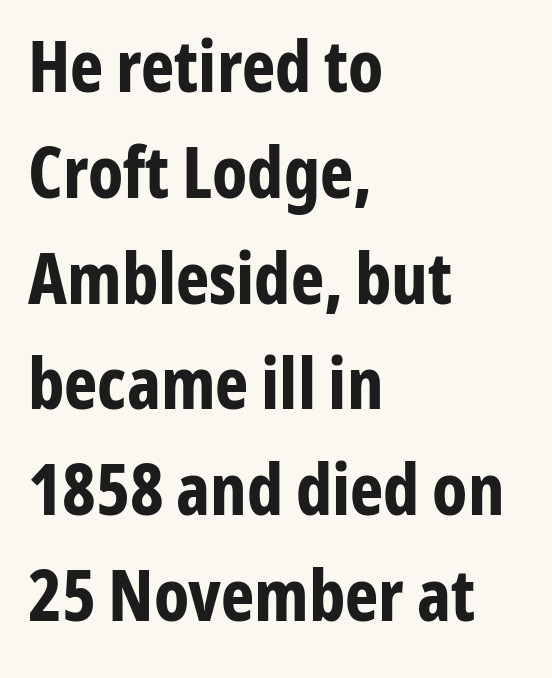
Q: Is the text bold? A: Yes.
Q: Is the text italic (slanted)? A: No, it is upright.
Q: Is the typeface a serif or a sans-serif typeface? A: Sans-serif.
Q: Is the text underlined? A: No.
Q: How is the paragraph aligned? A: Left-aligned.
Q: Is the spacing between letters normal or unusually wide? A: Normal.
Q: Is the spacing between lines tight, normal or loose? A: Normal.
Q: Width (condensed, normal, or wide)? A: Condensed.
Q: Stroke contrast? A: Low.
Q: x-height? A: Medium.
Q: Monospaced? A: No.
